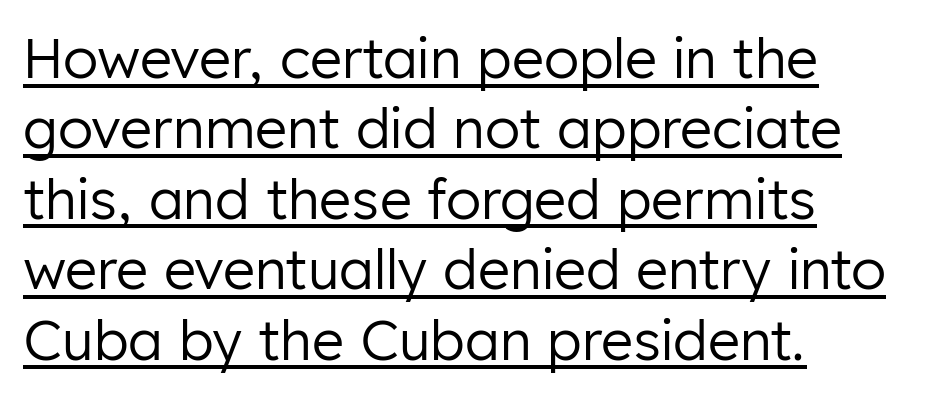
The vertical gap from one line to the next is medium. Nothing sits at the stroke ends, so this counts as sans-serif. The glyphs are accompanied by a horizontal stroke just below them. Left-aligned paragraph, ragged on the right. Weight: regular or lighter.
